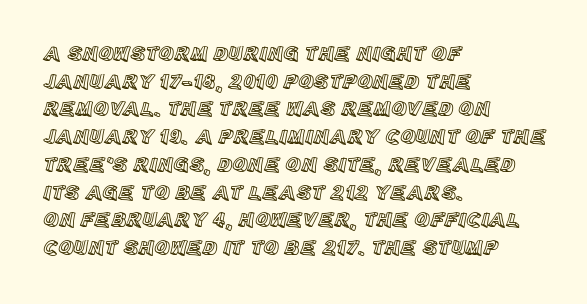
Decoration check: the copy has no underline. A normal amount of white space separates one row of letters from the next. The passage shown has conventional tracking throughout.
